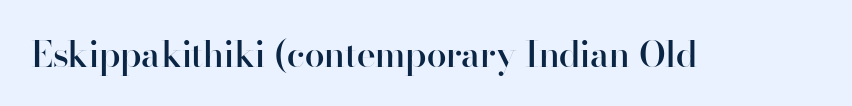
{"serif": "no", "italic": "no", "bold": "semi", "weight": "semibold", "width": "normal", "stroke_contrast": "high", "x_height": "small", "monospaced": "no", "underline": "no", "letter_spacing": "normal", "letter_spacing_em": 0.0, "glyph_px": 36}
